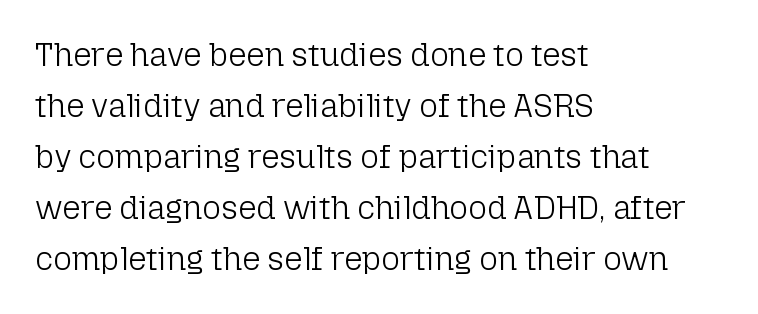
The image shows 32 px light sans-serif type, upright; set left-aligned, normal line spacing (1.59x), normal letter spacing, not underlined; low stroke contrast and a medium x-height.
